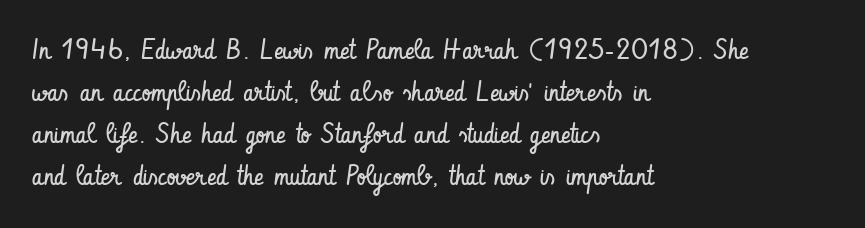
Just letters on the line, the space beneath them empty. Characters follow at the spacing the type designer built in. These lines are composed in type without serifs. Stroke thickness stays within the range of a standard reading face or lighter.
